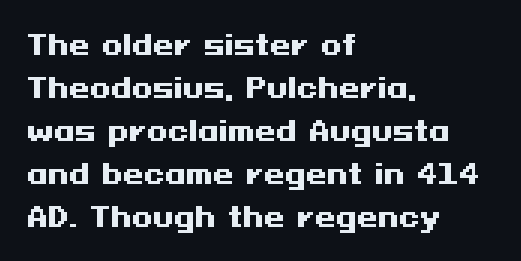
{"italic": "no", "bold": "yes", "underline": "no", "align": "left", "line_spacing": "normal", "line_spacing_ratio": 1.59, "letter_spacing": "normal", "letter_spacing_em": 0.0, "glyph_px": 27}
